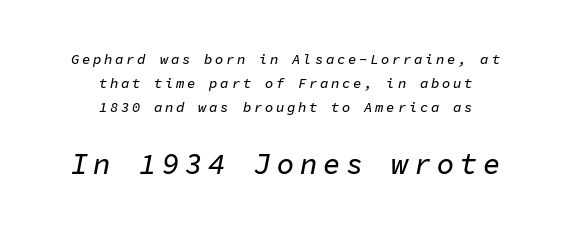
Every character here occupies the same horizontal width, giving the sample a typewriter-like rhythm. The strip under each line holds only bare page. Notice how the passage keeps no hard edge, just a central spine. Typesetter's note — lower block bumped up in size, upper block left smaller. Looking at the ascenders, they clearly lean.
